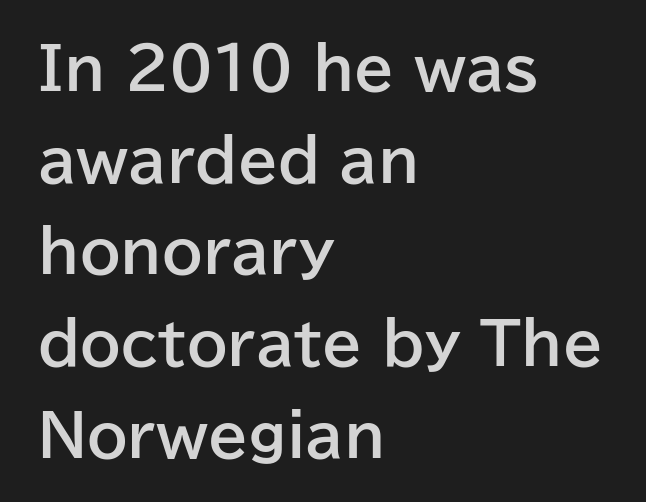
Q: Is the text bold? A: Yes.
Q: Is the text italic (slanted)? A: No, it is upright.
Q: Is the typeface a serif or a sans-serif typeface? A: Sans-serif.
Q: Is the text underlined? A: No.
Q: How is the paragraph aligned? A: Left-aligned.
Q: Is the spacing between letters normal or unusually wide? A: Normal.
Q: Is the spacing between lines tight, normal or loose? A: Normal.
Q: Width (condensed, normal, or wide)? A: Normal.
Q: Stroke contrast? A: Low.
Q: x-height? A: Medium.
Q: Monospaced? A: No.
